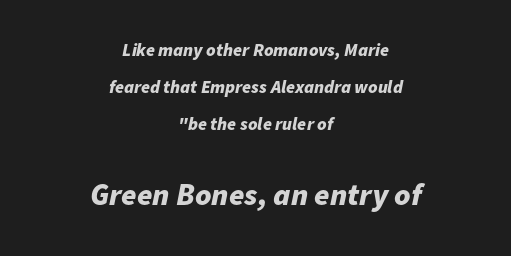
Q: Is the text bold? A: Yes.
Q: Is the text italic (slanted)? A: Yes, it leans right by about 11 degrees.
Q: Is the text underlined? A: No.
Q: How is the paragraph aligned? A: Centered.
Q: Is the spacing between letters normal or unusually wide? A: Normal.
Q: Is the spacing between lines tight, normal or loose? A: Loose.
Q: Which block of text is set in a larger size, the first (top) or the second (bottom)? A: The second (bottom) one.
Q: Width (condensed, normal, or wide)? A: Normal.
Q: Stroke contrast? A: Low.
Q: x-height? A: Medium.
Q: Monospaced? A: No.
